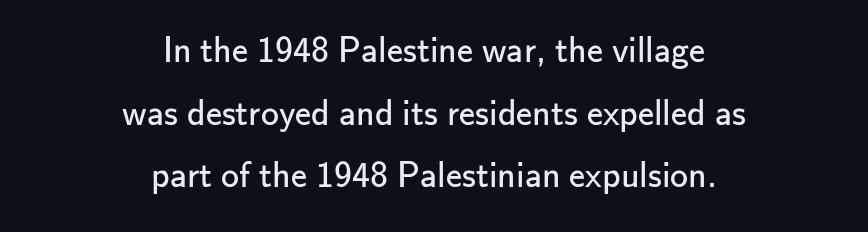
Q: Is the text bold? A: No.
Q: Is the text italic (slanted)? A: No, it is upright.
Q: Is the typeface a serif or a sans-serif typeface? A: Sans-serif.
Q: Is the text underlined? A: No.
Q: How is the paragraph aligned? A: Centered.
Q: Is the spacing between letters normal or unusually wide? A: Normal.
Q: Width (condensed, normal, or wide)? A: Normal.
Q: Stroke contrast? A: Low.
Q: x-height? A: Small.
Q: Monospaced? A: No.
